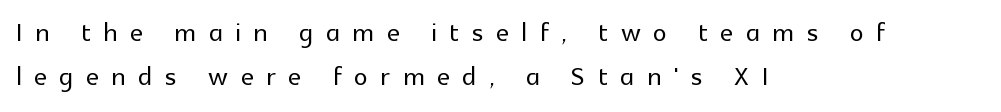
Ordinary non-slanted type is in use. The gaps between neighbouring characters are conspicuously large. The paragraph shown leans on its left margin. The passage shown is typed in a proportional face where columns would drift.
